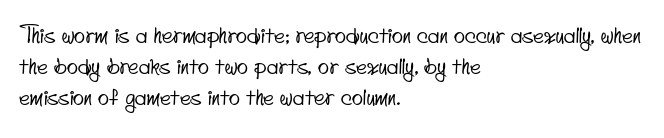
The image shows 23 px text type; set left-aligned, normal line spacing (1.35x), normal letter spacing, not underlined.
